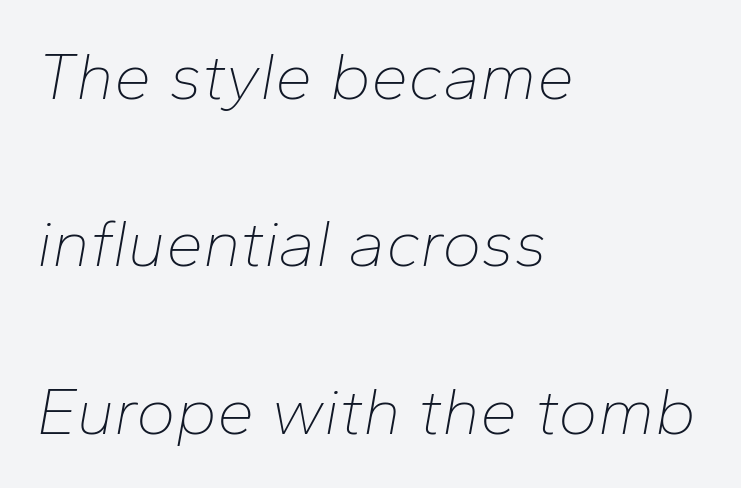
{"italic": "yes", "lean": "right", "slant_degrees": 10, "bold": "no", "weight": "thin", "width": "normal", "stroke_contrast": "low", "x_height": "medium", "monospaced": "no", "underline": "no", "align": "left", "line_spacing": "loose", "line_spacing_ratio": 2.5, "letter_spacing": "normal", "letter_spacing_em": 0.0, "glyph_px": 67}
